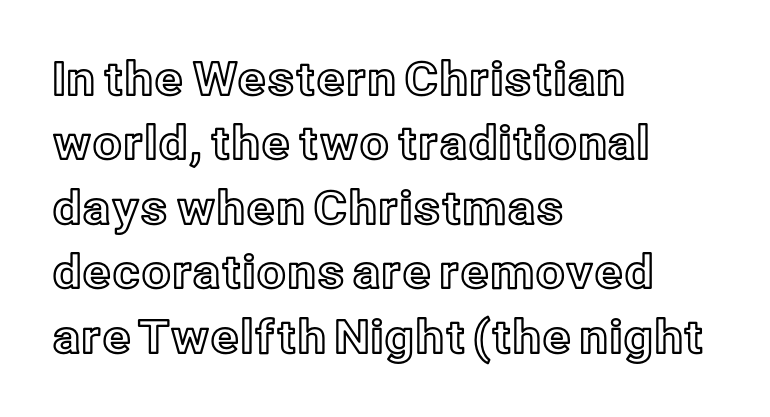
{"italic": "no", "width": "normal", "x_height": "medium", "monospaced": "no", "underline": "no", "align": "left", "line_spacing": "normal", "line_spacing_ratio": 1.4, "letter_spacing": "normal", "letter_spacing_em": 0.0, "glyph_px": 46}
